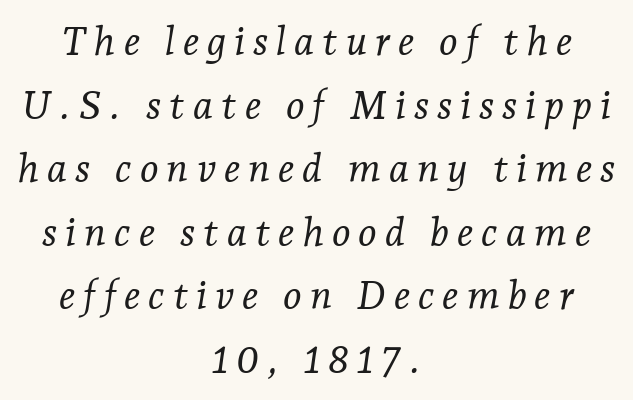
Q: Is the text bold? A: No.
Q: Is the text italic (slanted)? A: Yes, it leans right by about 7 degrees.
Q: Is the typeface a serif or a sans-serif typeface? A: Serif.
Q: Is the text underlined? A: No.
Q: How is the paragraph aligned? A: Centered.
Q: Is the spacing between letters normal or unusually wide? A: Unusually wide.
Q: Is the spacing between lines tight, normal or loose? A: Normal.
Q: Width (condensed, normal, or wide)? A: Normal.
Q: Stroke contrast? A: Low.
Q: x-height? A: Medium.
Q: Monospaced? A: No.
